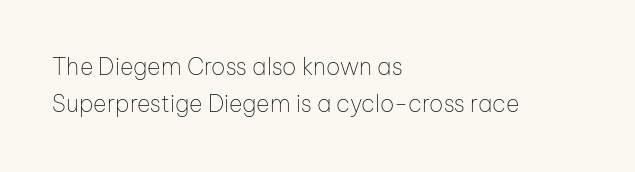
Is the block centered? No — it sits flush against the left margin. A bare baseline throughout the passage. Tall strokes in this sample are plumb rather than angled. The cut favours lightness, reaching ordinary text weight at its darkest.
